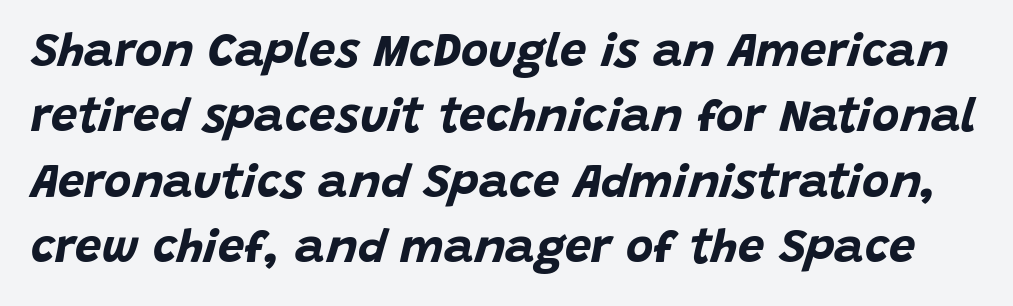
The image shows 47 px bold type, italic (leaning right); set normal line spacing (1.39x), normal letter spacing, not underlined; low stroke contrast and a large x-height.
